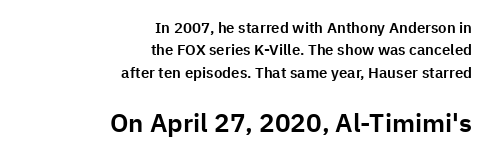
Q: Is the text italic (slanted)? A: No, it is upright.
Q: Is the text underlined? A: No.
Q: How is the paragraph aligned? A: Right-aligned.
Q: Is the spacing between letters normal or unusually wide? A: Normal.
Q: Is the spacing between lines tight, normal or loose? A: Normal.
Q: Which block of text is set in a larger size, the first (top) or the second (bottom)? A: The second (bottom) one.
